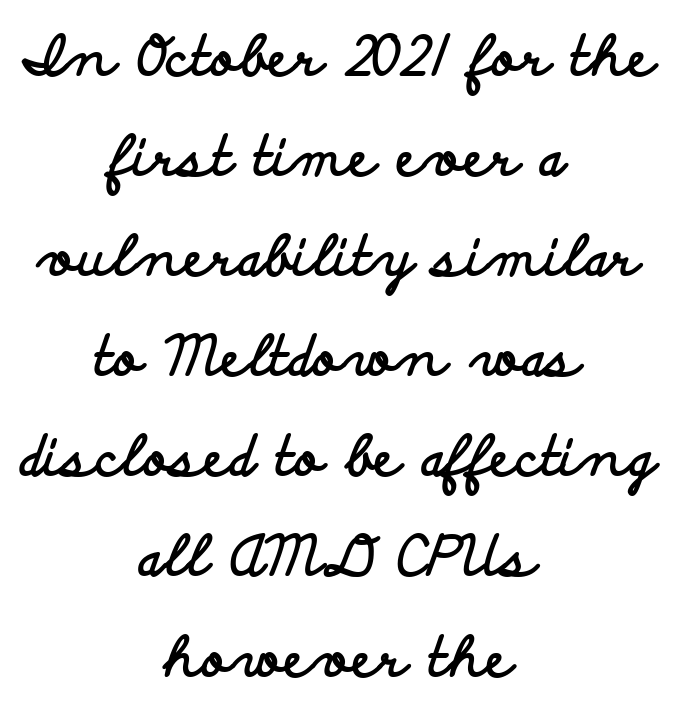
Q: Is the text bold? A: Yes.
Q: Is the text italic (slanted)? A: Yes.
Q: Is the typeface a serif or a sans-serif typeface? A: Sans-serif.
Q: Is the text underlined? A: No.
Q: How is the paragraph aligned? A: Centered.
Q: Is the spacing between letters normal or unusually wide? A: Normal.
Q: Width (condensed, normal, or wide)? A: Wide.
Q: Stroke contrast? A: Low.
Q: x-height? A: Small.
Q: Monospaced? A: No.
